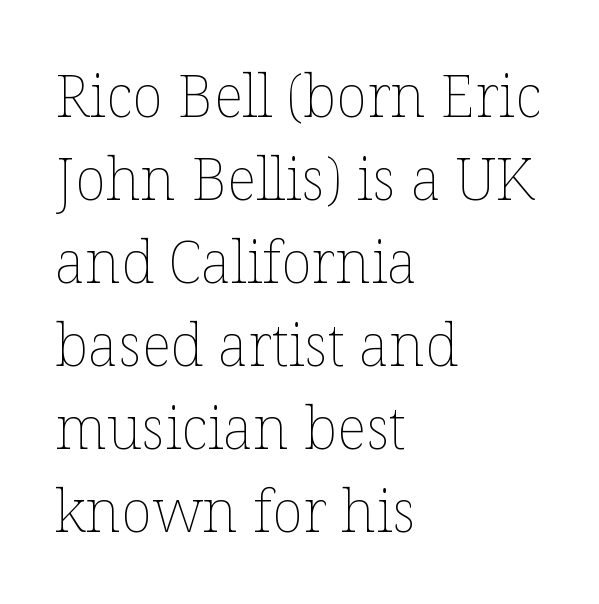
Q: Is the text bold? A: No.
Q: Is the text italic (slanted)? A: No, it is upright.
Q: Is the text underlined? A: No.
Q: How is the paragraph aligned? A: Left-aligned.
Q: Is the spacing between letters normal or unusually wide? A: Normal.
Q: Is the spacing between lines tight, normal or loose? A: Normal.
Q: Width (condensed, normal, or wide)? A: Normal.
Q: Stroke contrast? A: Low.
Q: x-height? A: Medium.
Q: Monospaced? A: No.
